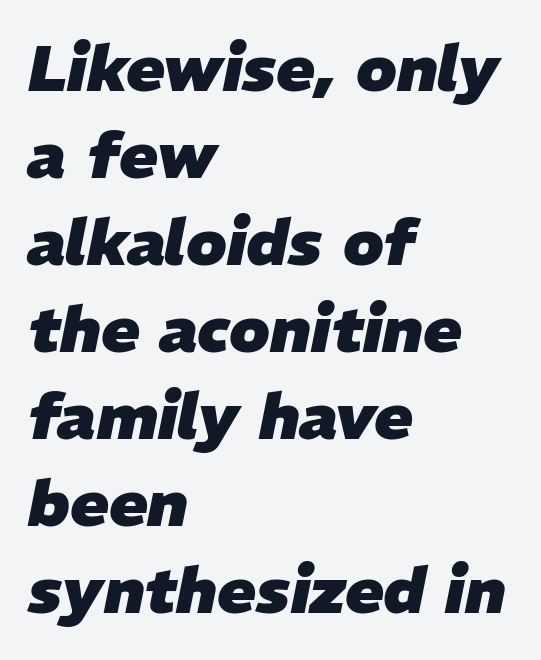
Q: Is the text bold? A: Yes.
Q: Is the text italic (slanted)? A: Yes, it leans right by about 11 degrees.
Q: Is the text underlined? A: No.
Q: How is the paragraph aligned? A: Left-aligned.
Q: Is the spacing between letters normal or unusually wide? A: Normal.
Q: Is the spacing between lines tight, normal or loose? A: Normal.
Q: Width (condensed, normal, or wide)? A: Normal.
Q: Stroke contrast? A: Low.
Q: x-height? A: Medium.
Q: Monospaced? A: No.
